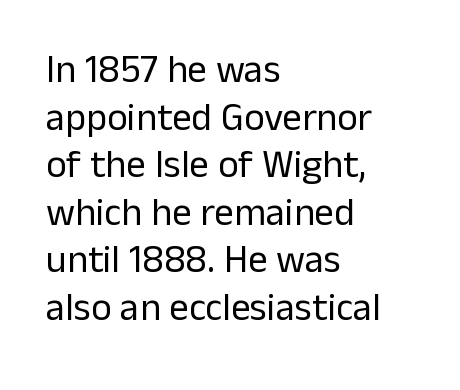
{"serif": "no", "italic": "no", "bold": "no", "weight": "regular", "width": "normal", "stroke_contrast": "low", "x_height": "medium", "monospaced": "no", "underline": "no", "align": "left", "line_spacing_ratio": 1.22, "letter_spacing": "normal", "letter_spacing_em": 0.0, "glyph_px": 39}
